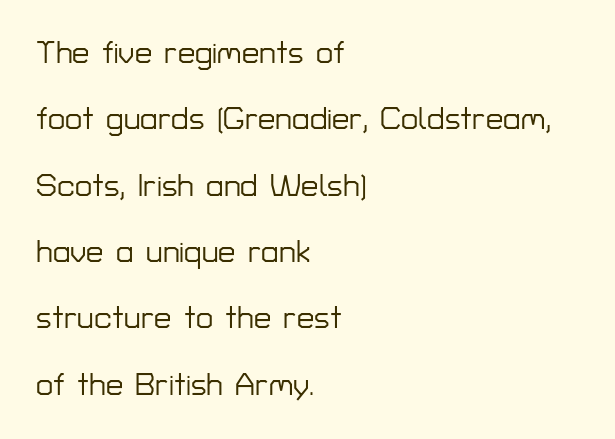
Tracking here is standard; glyphs follow each other at the usual distance. The glyphs are unaccompanied by any horizontal stroke below them. Leading: increased. A typesetter would mark this as roman, not italic. Character widths vary here, with narrow letters taking less room than wide ones. A student would call this left alignment; a typographer would say flush left, rag right.
